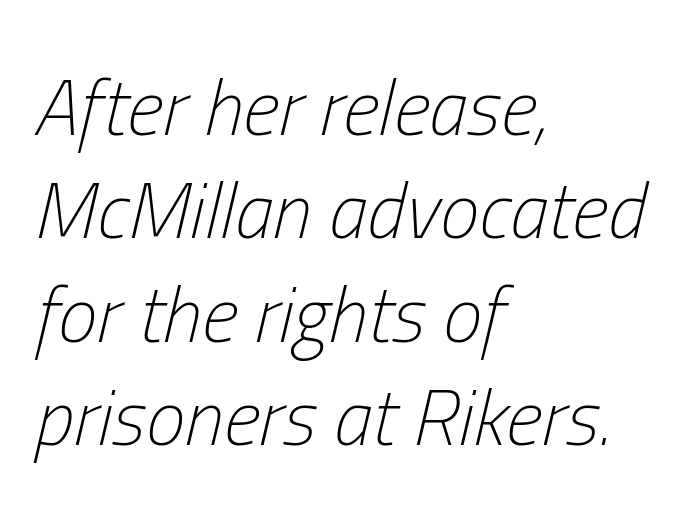
The image shows 79 px light, condensed type, italic (leaning right); set left-aligned, normal line spacing (1.31x), normal letter spacing, not underlined; low stroke contrast and a medium x-height.
